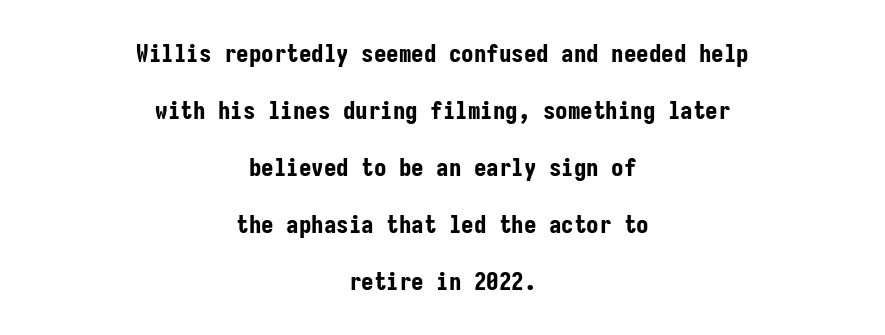
Nobody touched the tracking dial on this one. Leftover space on each line is divided equally before and after the words. The specimen reads as upright at a glance. Plenty of ink on the page — the face is bold.
